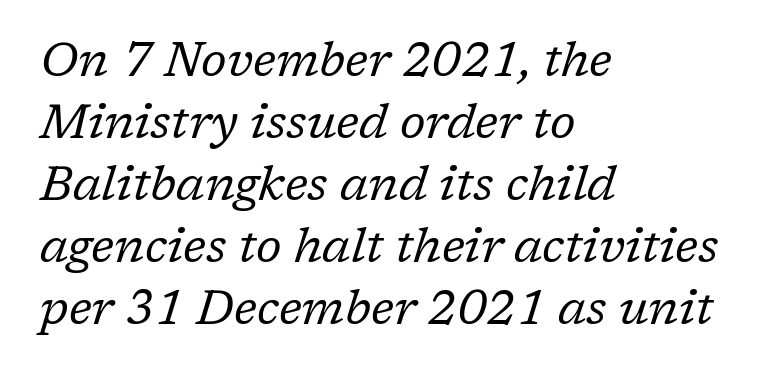
Q: Is the text bold? A: No.
Q: Is the text italic (slanted)? A: Yes, it leans right by about 17 degrees.
Q: Is the typeface a serif or a sans-serif typeface? A: Serif.
Q: Is the text underlined? A: No.
Q: How is the paragraph aligned? A: Left-aligned.
Q: Is the spacing between letters normal or unusually wide? A: Normal.
Q: Is the spacing between lines tight, normal or loose? A: Normal.
Q: Width (condensed, normal, or wide)? A: Normal.
Q: Stroke contrast? A: Low.
Q: x-height? A: Medium.
Q: Monospaced? A: No.
